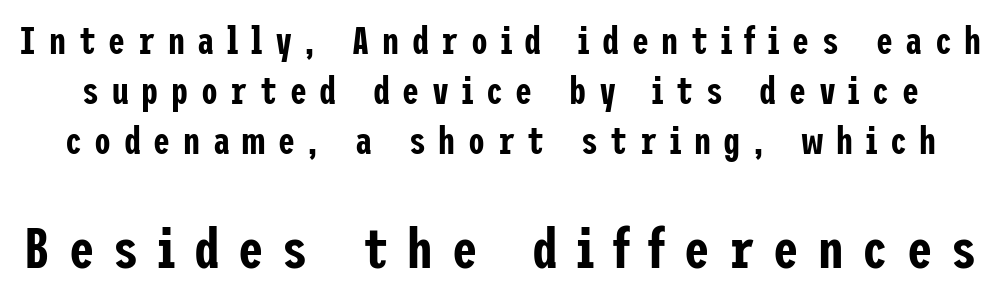
The image shows 57 px condensed sans-serif type, upright; set normal line spacing (1.32x), unusually wide letter spacing (+0.33 em), not underlined; the second (bottom) block is 1.5x larger; low stroke contrast and a medium x-height.
